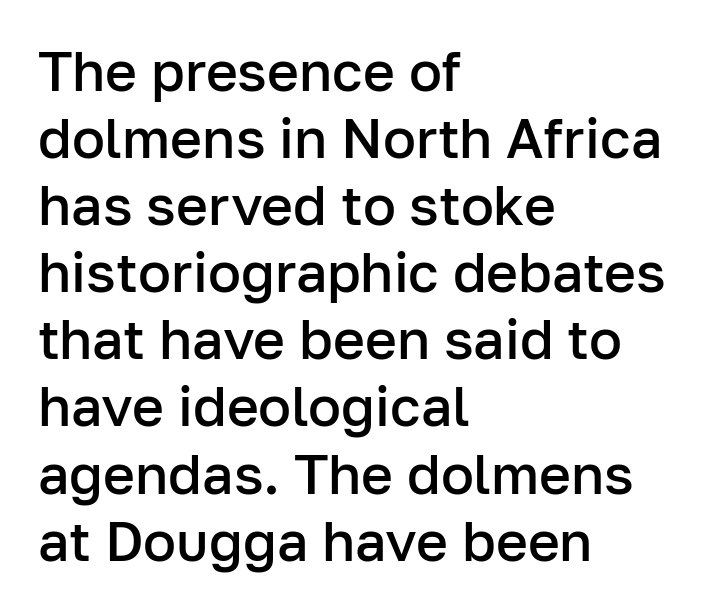
Q: Is the text bold? A: Semi-bold.
Q: Is the text italic (slanted)? A: No, it is upright.
Q: Is the typeface a serif or a sans-serif typeface? A: Sans-serif.
Q: Is the text underlined? A: No.
Q: How is the paragraph aligned? A: Left-aligned.
Q: Is the spacing between letters normal or unusually wide? A: Normal.
Q: Width (condensed, normal, or wide)? A: Normal.
Q: Stroke contrast? A: Low.
Q: x-height? A: Medium.
Q: Monospaced? A: No.
